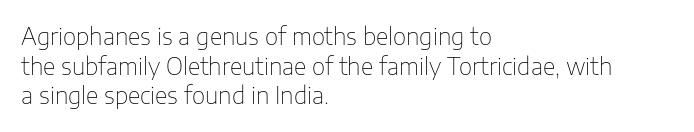
{"italic": "no", "bold": "no", "underline": "no", "align": "left", "line_spacing": "normal", "line_spacing_ratio": 1.29, "letter_spacing": "normal", "letter_spacing_em": 0.0, "glyph_px": 23}
